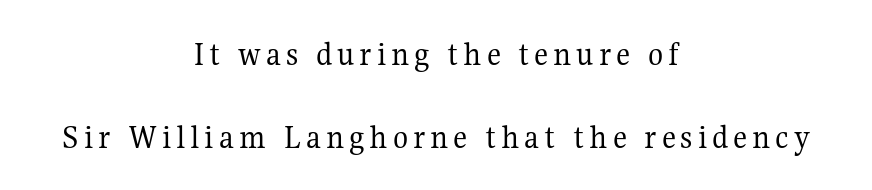
{"serif": "yes", "italic": "no", "bold": "no", "weight": "regular", "width": "normal", "stroke_contrast": "medium", "x_height": "medium", "monospaced": "no", "underline": "no", "align": "center", "line_spacing": "loose", "line_spacing_ratio": 2.36, "glyph_px": 35}
